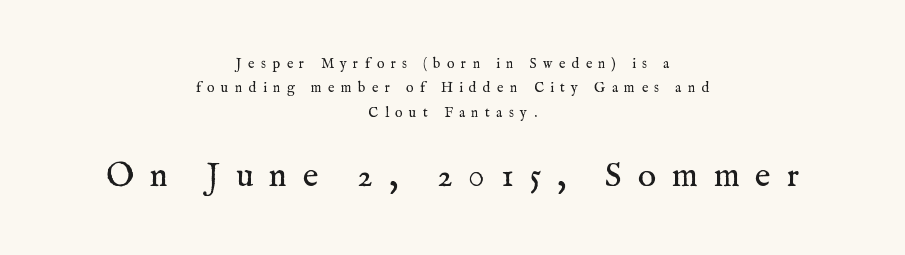
The image shows 34 px regular-weight serif type, upright; set centered, line spacing 1.74x, unusually wide letter spacing (+0.46 em), not underlined; the second (bottom) block is 2.43x larger; medium stroke contrast and a medium x-height.
